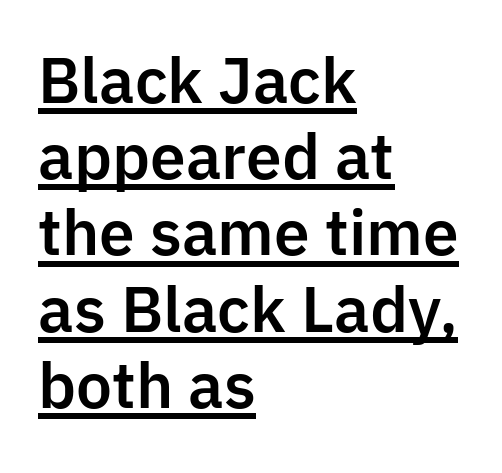
Q: Is the text italic (slanted)? A: No, it is upright.
Q: Is the typeface a serif or a sans-serif typeface? A: Sans-serif.
Q: Is the text underlined? A: Yes.
Q: How is the paragraph aligned? A: Left-aligned.
Q: Is the spacing between letters normal or unusually wide? A: Normal.
Q: Is the spacing between lines tight, normal or loose? A: Normal.
Q: Width (condensed, normal, or wide)? A: Normal.
Q: Stroke contrast? A: Low.
Q: x-height? A: Medium.
Q: Monospaced? A: No.
